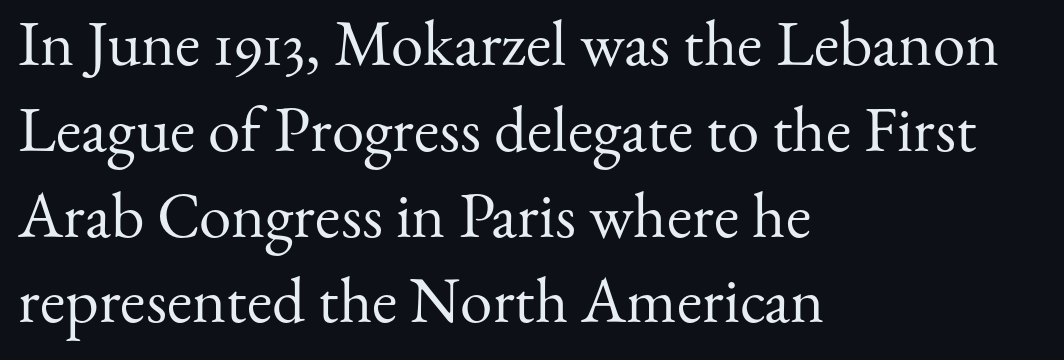
Unlike italic type, these characters show no tilt at all. The leading is moderate, giving the passage an even texture. A light-to-regular cut is what we see here. Think of a printed novel: that variable character pitch is what you see here.
